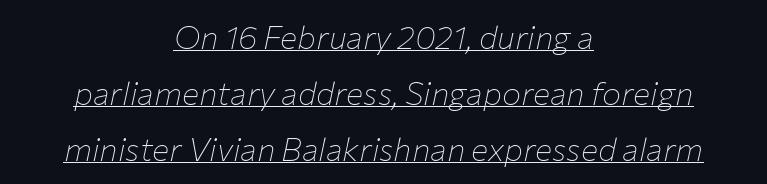
Q: Is the text bold? A: No.
Q: Is the text italic (slanted)? A: Yes, it leans right by about 12 degrees.
Q: Is the text underlined? A: Yes.
Q: How is the paragraph aligned? A: Centered.
Q: Is the spacing between letters normal or unusually wide? A: Normal.
Q: Width (condensed, normal, or wide)? A: Normal.
Q: Stroke contrast? A: Low.
Q: x-height? A: Medium.
Q: Monospaced? A: No.
